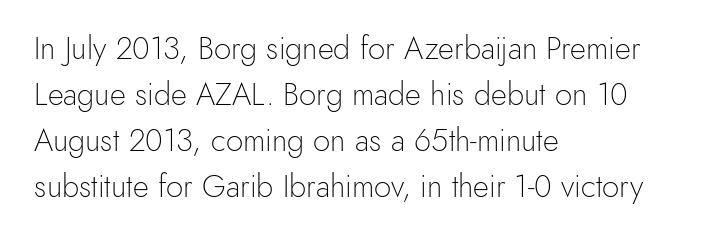
The image shows 31 px light sans-serif type, upright; set left-aligned, normal line spacing (1.48x), normal letter spacing, not underlined; a small x-height.
